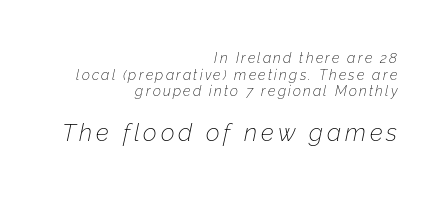
Every row of glyphs terminates at an identical x-position on the right. Letters rest on an invisible, unmarked baseline. Scale increases going downward across the two blocks. On a weight scale, this lands at 450 or below. The letters are slanted; this is an italic face.
